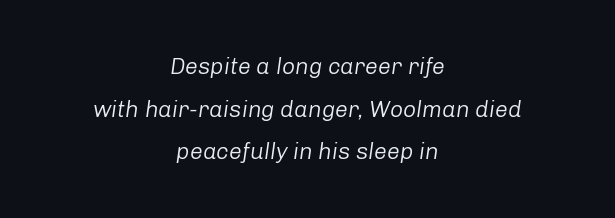
The image shows 23 px text type, italic (leaning right); set centered, line spacing 1.85x, normal letter spacing, not underlined.
